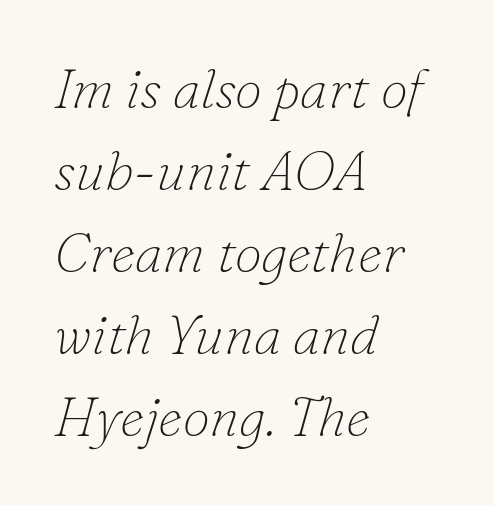
Anything drawn beneath the words? Only blank space. Designer's note — italics engaged. Spacing verdict: proportional, widths tailored to each character. Which margin do the lines hug? The left one — the right edge is uneven.
